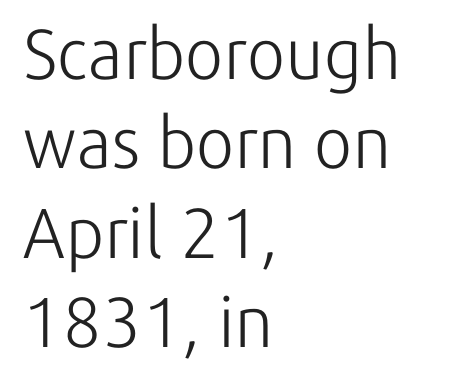
The image shows 71 px light sans-serif type, upright; set left-aligned, normal line spacing (1.26x), normal letter spacing, not underlined; low stroke contrast and a medium x-height.
